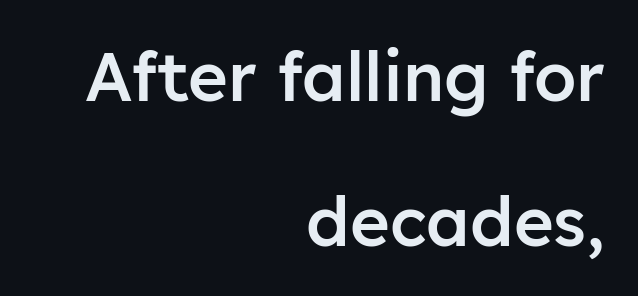
How are the letters spaced? Ordinarily, with no added tracking. Are there feet on the stems? There aren't — it's a sans. Beneath every word, the page is bare. The letters advance in unequal steps, a hallmark of proportional type. This sample is right-justified, so line beginnings fall wherever the words allow. Weight: semibold (demi).
